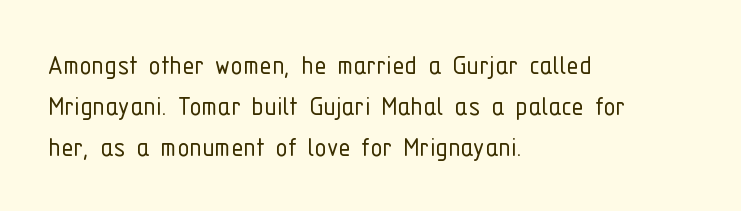
Q: Is the text bold? A: No.
Q: Is the text italic (slanted)? A: No, it is upright.
Q: Is the typeface a serif or a sans-serif typeface? A: Sans-serif.
Q: Is the text underlined? A: No.
Q: How is the paragraph aligned? A: Left-aligned.
Q: Is the spacing between letters normal or unusually wide? A: Normal.
Q: Is the spacing between lines tight, normal or loose? A: Normal.
Q: Width (condensed, normal, or wide)? A: Condensed.
Q: Stroke contrast? A: Low.
Q: x-height? A: Medium.
Q: Monospaced? A: No.
